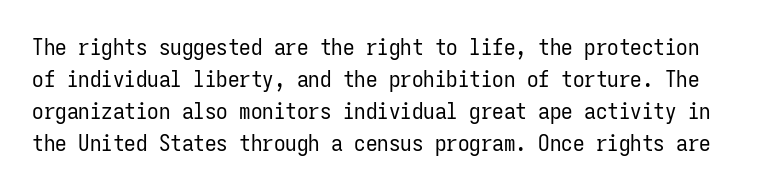
Q: Is the text bold? A: No.
Q: Is the text italic (slanted)? A: No, it is upright.
Q: Is the text underlined? A: No.
Q: Is the spacing between letters normal or unusually wide? A: Normal.
Q: Is the spacing between lines tight, normal or loose? A: Normal.
